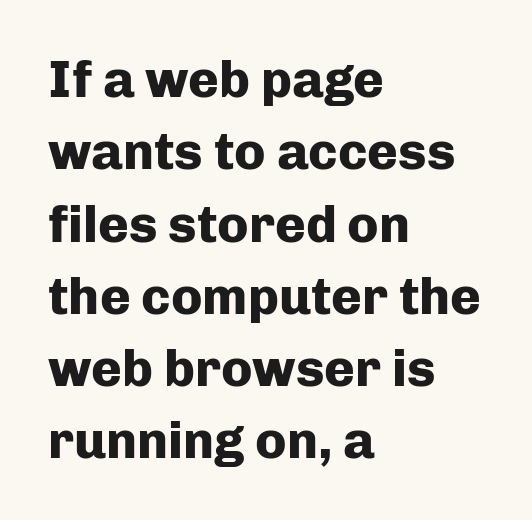
{"serif": "no", "italic": "no", "bold": "yes", "weight": "heavy", "width": "normal", "stroke_contrast": "low", "x_height": "medium", "monospaced": "no", "underline": "no", "align": "left", "line_spacing": "normal", "line_spacing_ratio": 1.39, "letter_spacing": "normal", "letter_spacing_em": 0.0, "glyph_px": 52}
